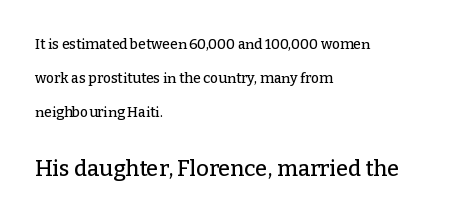
{"italic": "no", "underline": "no", "align": "left", "line_spacing": "loose", "line_spacing_ratio": 2.44, "letter_spacing": "normal", "letter_spacing_em": 0.0, "larger_block": "second", "size_ratio": 1.57, "glyph_px": 22}
